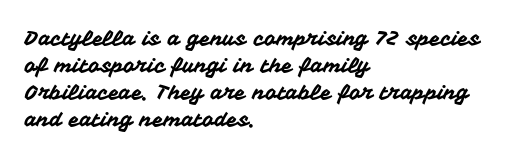
One-word summary of the alignment: left. The words here are not underlined. The passage shown stacks its lines at a standard gap.
